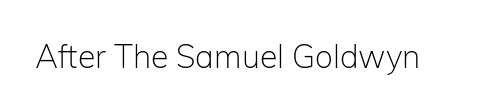
Q: Is the text bold? A: No.
Q: Is the text italic (slanted)? A: No, it is upright.
Q: Is the typeface a serif or a sans-serif typeface? A: Sans-serif.
Q: Is the text underlined? A: No.
Q: Is the spacing between letters normal or unusually wide? A: Normal.
Q: Width (condensed, normal, or wide)? A: Normal.
Q: Stroke contrast? A: Low.
Q: x-height? A: Medium.
Q: Monospaced? A: No.
